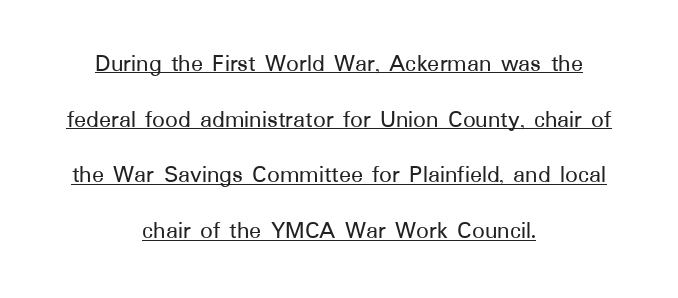
The image shows 25 px text type, upright; set centered, loose line spacing (2.23x), normal letter spacing, underlined.
